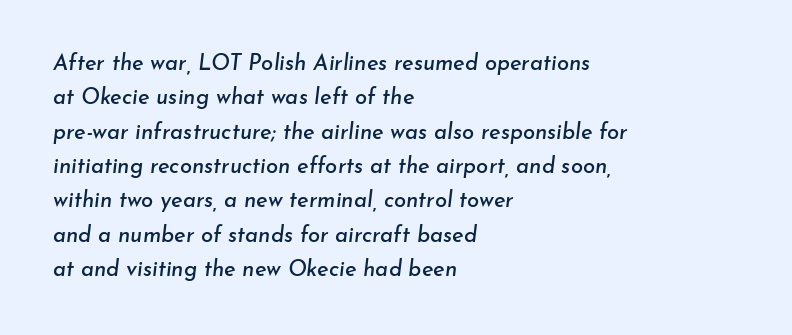
Q: Is the text italic (slanted)? A: Yes, it leans right by about 7 degrees.
Q: Is the text underlined? A: No.
Q: How is the paragraph aligned? A: Left-aligned.
Q: Is the spacing between letters normal or unusually wide? A: Normal.
Q: Is the spacing between lines tight, normal or loose? A: Normal.
